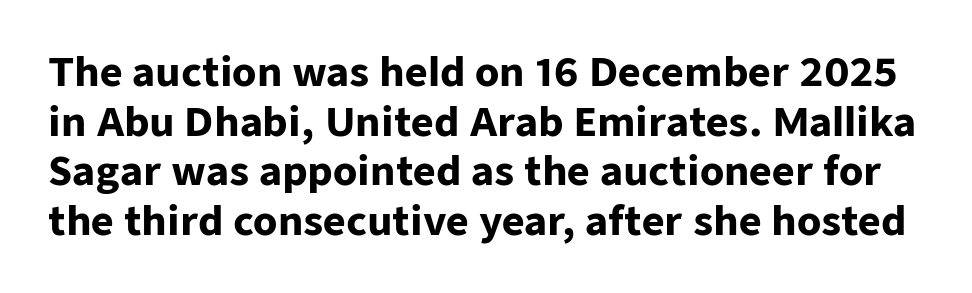
The image shows 39 px heavy sans-serif type, upright; set normal line spacing (1.27x), normal letter spacing, not underlined; low stroke contrast and a medium x-height.
